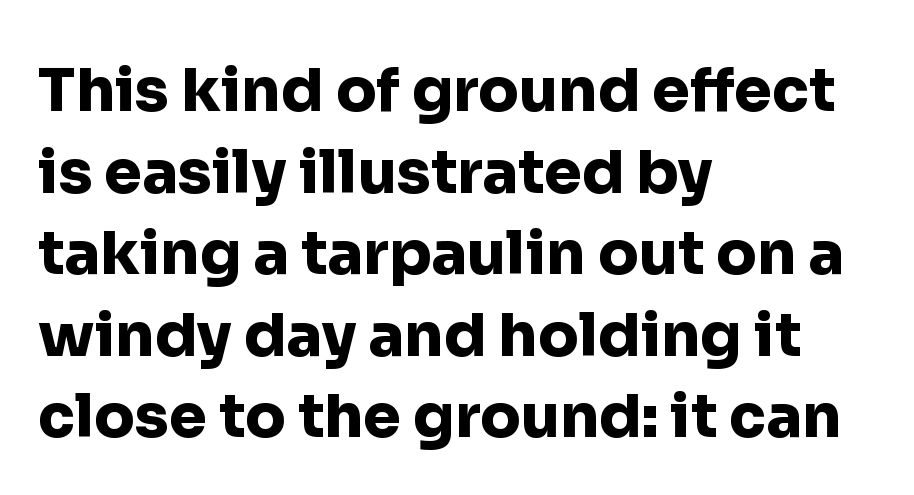
Q: Is the text bold? A: Yes.
Q: Is the text italic (slanted)? A: No, it is upright.
Q: Is the typeface a serif or a sans-serif typeface? A: Sans-serif.
Q: Is the text underlined? A: No.
Q: How is the paragraph aligned? A: Left-aligned.
Q: Is the spacing between letters normal or unusually wide? A: Normal.
Q: Is the spacing between lines tight, normal or loose? A: Normal.
Q: Width (condensed, normal, or wide)? A: Normal.
Q: Stroke contrast? A: Low.
Q: x-height? A: Medium.
Q: Monospaced? A: No.
